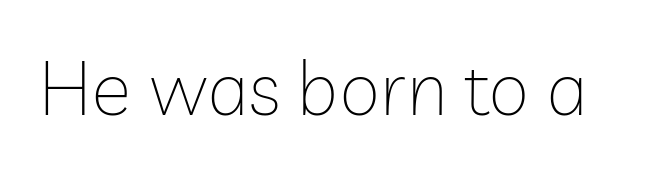
{"serif": "no", "italic": "no", "bold": "no", "weight": "thin", "width": "normal", "stroke_contrast": "low", "x_height": "medium", "monospaced": "no", "underline": "no", "letter_spacing": "normal", "letter_spacing_em": 0.0, "glyph_px": 75}
